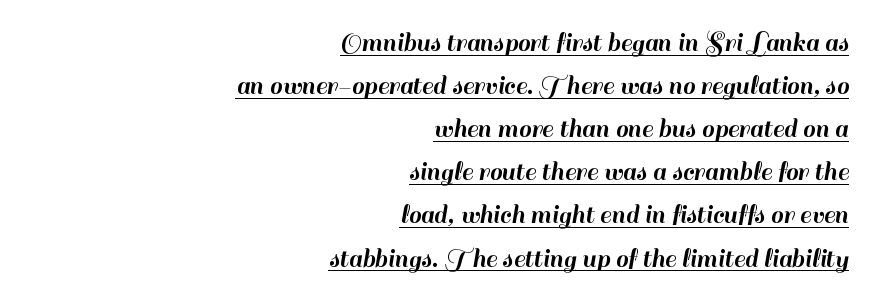
{"serif": "no", "width": "normal", "stroke_contrast": "high", "x_height": "small", "monospaced": "no", "underline": "yes", "align": "right", "line_spacing": "normal", "line_spacing_ratio": 1.54, "letter_spacing": "normal", "letter_spacing_em": 0.0, "glyph_px": 28}
